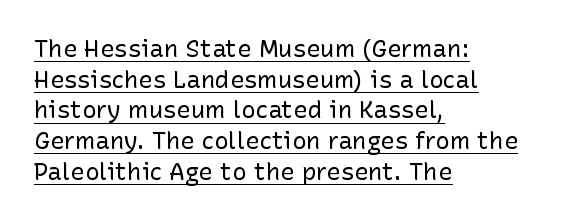
{"italic": "no", "bold": "no", "underline": "yes", "align": "left", "line_spacing": "normal", "line_spacing_ratio": 1.28, "letter_spacing": "normal", "letter_spacing_em": 0.0, "glyph_px": 24}
